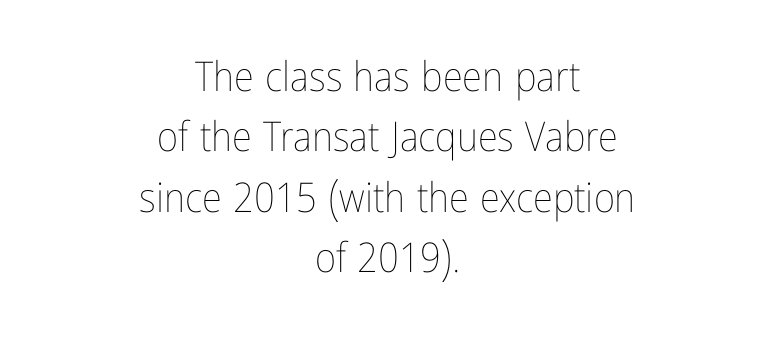
Q: Is the text bold? A: No.
Q: Is the text italic (slanted)? A: No, it is upright.
Q: Is the text underlined? A: No.
Q: How is the paragraph aligned? A: Centered.
Q: Is the spacing between letters normal or unusually wide? A: Normal.
Q: Is the spacing between lines tight, normal or loose? A: Normal.
Q: Width (condensed, normal, or wide)? A: Condensed.
Q: Stroke contrast? A: Low.
Q: x-height? A: Medium.
Q: Monospaced? A: No.
